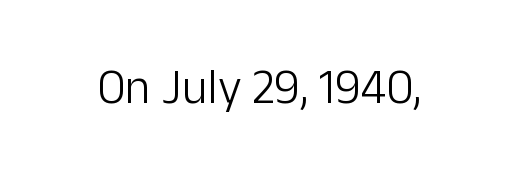
{"serif": "no", "italic": "no", "bold": "no", "weight": "light", "width": "normal", "stroke_contrast": "low", "x_height": "medium", "monospaced": "no", "underline": "no", "letter_spacing": "normal", "letter_spacing_em": 0.0, "glyph_px": 49}
